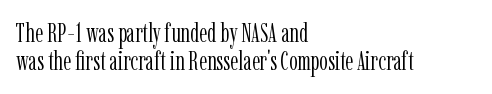
The image shows 27 px text type, upright; set left-aligned, tight line spacing (1.05x), normal letter spacing, not underlined.
